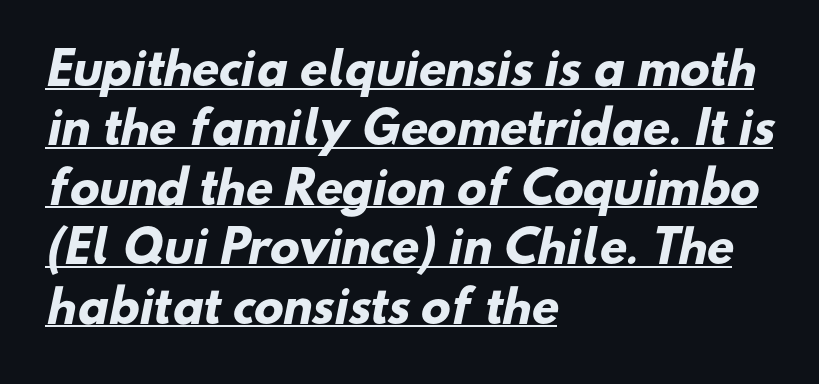
Q: Is the text bold? A: Yes.
Q: Is the typeface a serif or a sans-serif typeface? A: Sans-serif.
Q: Is the text underlined? A: Yes.
Q: How is the paragraph aligned? A: Left-aligned.
Q: Is the spacing between letters normal or unusually wide? A: Normal.
Q: Is the spacing between lines tight, normal or loose? A: Normal.
Q: Width (condensed, normal, or wide)? A: Normal.
Q: Stroke contrast? A: Low.
Q: x-height? A: Small.
Q: Monospaced? A: No.
